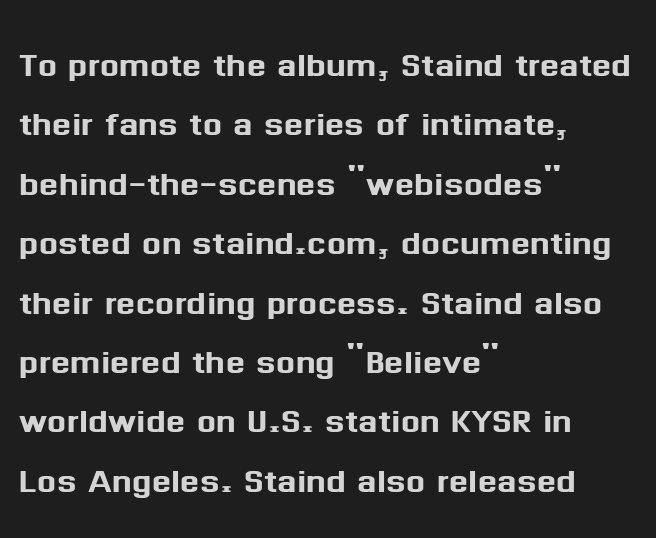
{"serif": "no", "italic": "no", "width": "normal", "stroke_contrast": "medium", "x_height": "medium", "monospaced": "no", "underline": "no", "align": "left", "line_spacing": "normal", "line_spacing_ratio": 1.32, "letter_spacing": "normal", "letter_spacing_em": 0.0, "glyph_px": 45}
